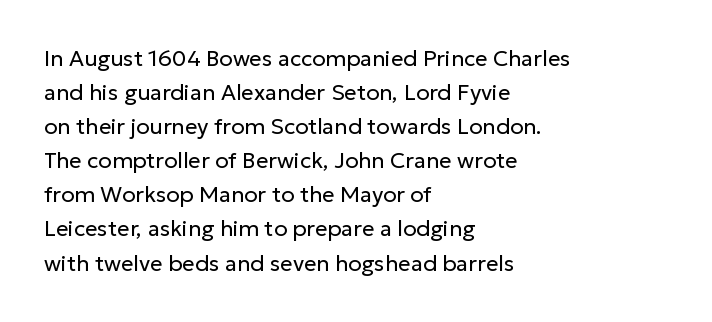
Q: Is the text bold? A: No.
Q: Is the text italic (slanted)? A: No, it is upright.
Q: Is the text underlined? A: No.
Q: How is the paragraph aligned? A: Left-aligned.
Q: Is the spacing between letters normal or unusually wide? A: Normal.
Q: Is the spacing between lines tight, normal or loose? A: Normal.
